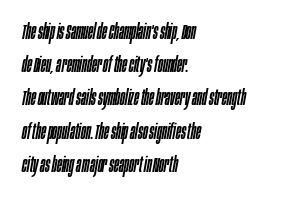
{"italic": "yes", "lean": "right", "slant_degrees": 10, "underline": "no", "align": "left", "line_spacing": "normal", "line_spacing_ratio": 1.58, "letter_spacing": "normal", "letter_spacing_em": 0.0, "glyph_px": 21}
